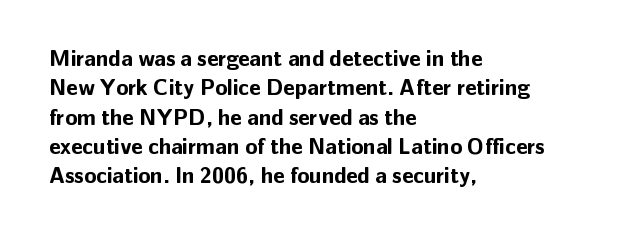
{"italic": "no", "bold": "yes", "underline": "no", "align": "left", "line_spacing": "normal", "line_spacing_ratio": 1.33, "letter_spacing": "normal", "letter_spacing_em": 0.0, "glyph_px": 22}
